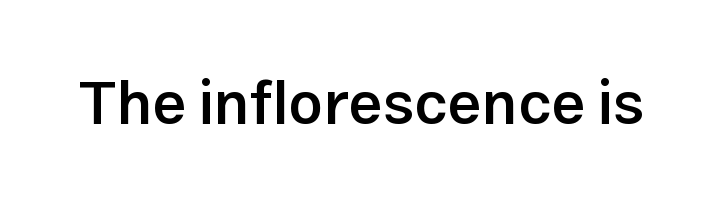
Q: Is the text bold? A: Semi-bold.
Q: Is the text italic (slanted)? A: No, it is upright.
Q: Is the typeface a serif or a sans-serif typeface? A: Sans-serif.
Q: Is the text underlined? A: No.
Q: Is the spacing between letters normal or unusually wide? A: Normal.
Q: Width (condensed, normal, or wide)? A: Normal.
Q: Stroke contrast? A: Low.
Q: x-height? A: Medium.
Q: Monospaced? A: No.
